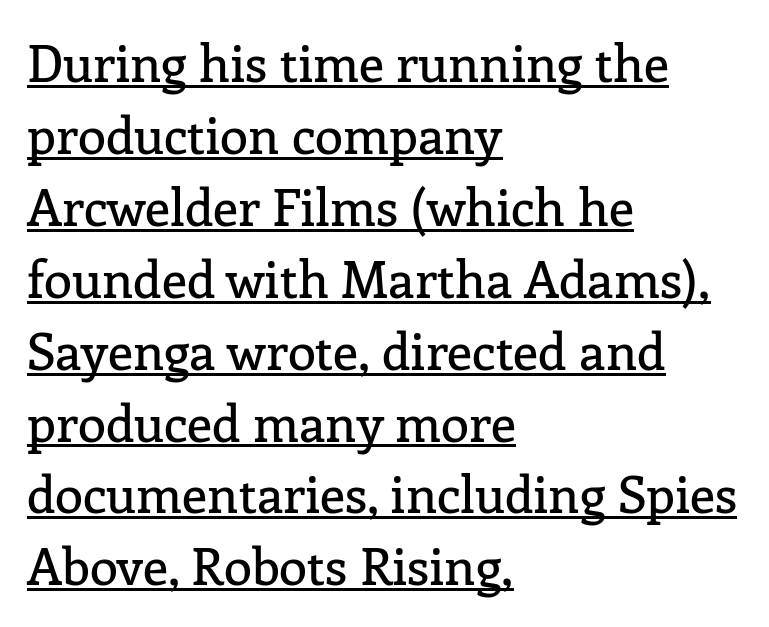
Q: Is the text italic (slanted)? A: No, it is upright.
Q: Is the typeface a serif or a sans-serif typeface? A: Serif.
Q: Is the text underlined? A: Yes.
Q: How is the paragraph aligned? A: Left-aligned.
Q: Is the spacing between letters normal or unusually wide? A: Normal.
Q: Is the spacing between lines tight, normal or loose? A: Normal.
Q: Width (condensed, normal, or wide)? A: Normal.
Q: Stroke contrast? A: Low.
Q: x-height? A: Medium.
Q: Monospaced? A: No.
